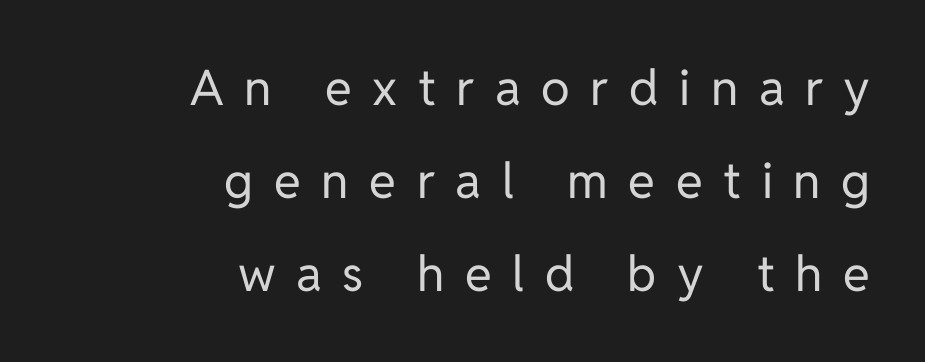
{"serif": "no", "italic": "no", "bold": "no", "weight": "regular", "width": "normal", "stroke_contrast": "low", "x_height": "medium", "monospaced": "no", "underline": "no", "align": "right", "line_spacing": "loose", "line_spacing_ratio": 1.9, "letter_spacing": "wide", "letter_spacing_em": 0.42, "glyph_px": 49}
